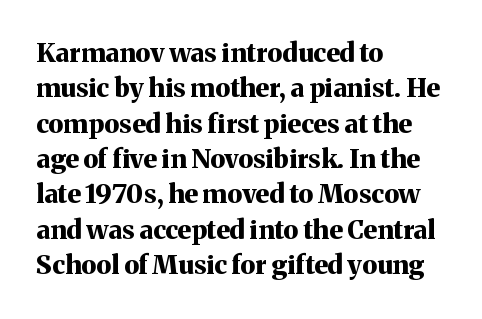
Normally led — the rows are evenly, conventionally spaced. A roman cut, with each character standing at attention. The gaps between neighbouring characters are ordinary and unremarkable. The words here are not underlined. Left-aligned paragraph, ragged on the right. The typesetting leans heavy: a genuine bold.
